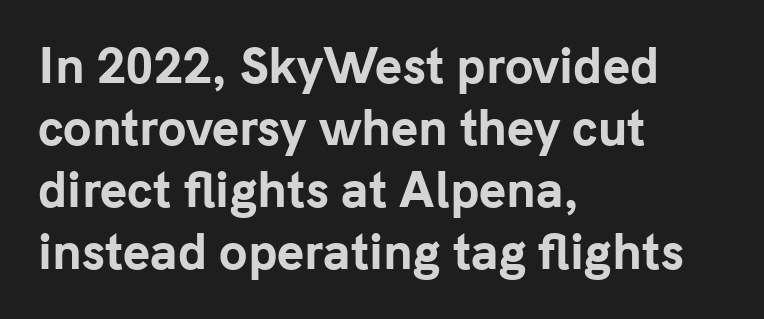
The image shows 46 px bold sans-serif type, upright; set left-aligned, normal line spacing (1.35x), normal letter spacing, not underlined; low stroke contrast and a medium x-height.
